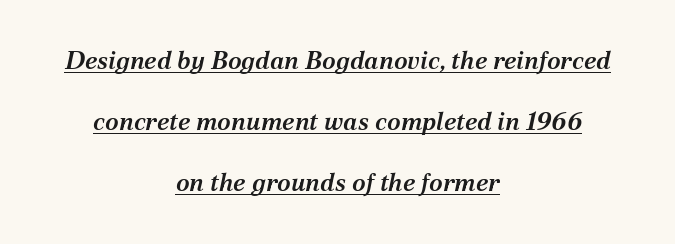
The image shows 25 px text type, italic (leaning right); set centered, loose line spacing (2.45x), normal letter spacing, underlined.
